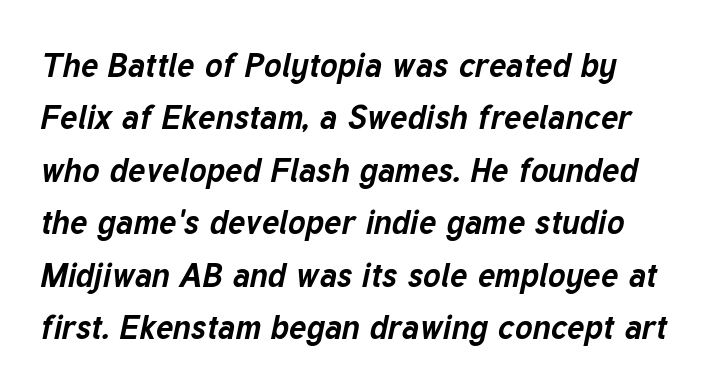
The image shows 33 px bold type, italic (leaning right); set normal line spacing (1.59x), normal letter spacing, not underlined; low stroke contrast and a medium x-height.
